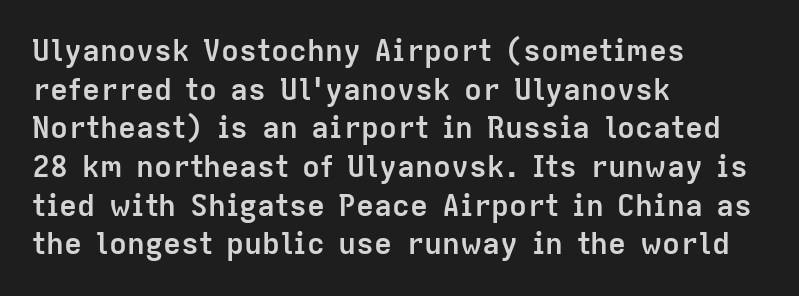
The image shows 30 px semibold sans-serif type, upright; set left-aligned, normal line spacing (1.29x), normal letter spacing, not underlined; low stroke contrast and a medium x-height.
